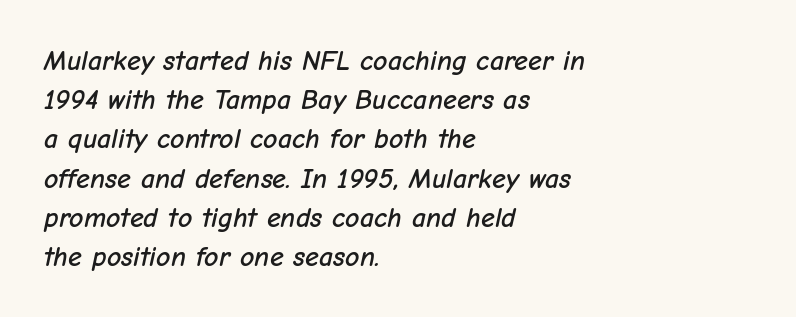
Q: Is the text italic (slanted)? A: Yes, it leans right by about 12 degrees.
Q: Is the text underlined? A: No.
Q: How is the paragraph aligned? A: Left-aligned.
Q: Is the spacing between letters normal or unusually wide? A: Normal.
Q: Is the spacing between lines tight, normal or loose? A: Normal.
Q: Width (condensed, normal, or wide)? A: Normal.
Q: Stroke contrast? A: Low.
Q: x-height? A: Medium.
Q: Monospaced? A: No.
